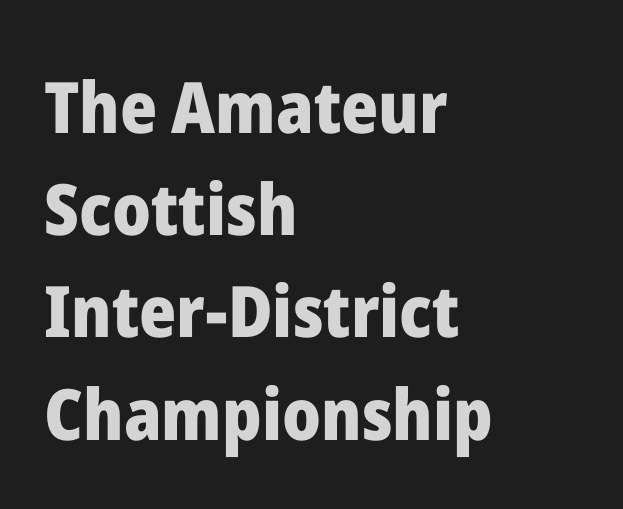
{"serif": "no", "italic": "no", "bold": "yes", "weight": "heavy", "width": "normal", "stroke_contrast": "low", "x_height": "medium", "monospaced": "no", "underline": "no", "align": "left", "line_spacing": "normal", "line_spacing_ratio": 1.44, "letter_spacing": "normal", "letter_spacing_em": 0.0, "glyph_px": 71}
